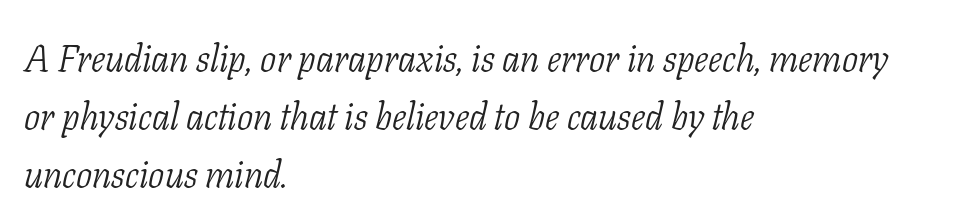
Q: Is the text bold? A: No.
Q: Is the text italic (slanted)? A: Yes, it leans right by about 11 degrees.
Q: Is the typeface a serif or a sans-serif typeface? A: Serif.
Q: Is the text underlined? A: No.
Q: How is the paragraph aligned? A: Left-aligned.
Q: Is the spacing between letters normal or unusually wide? A: Normal.
Q: Is the spacing between lines tight, normal or loose? A: Normal.
Q: Width (condensed, normal, or wide)? A: Condensed.
Q: Stroke contrast? A: Low.
Q: x-height? A: Medium.
Q: Monospaced? A: No.
